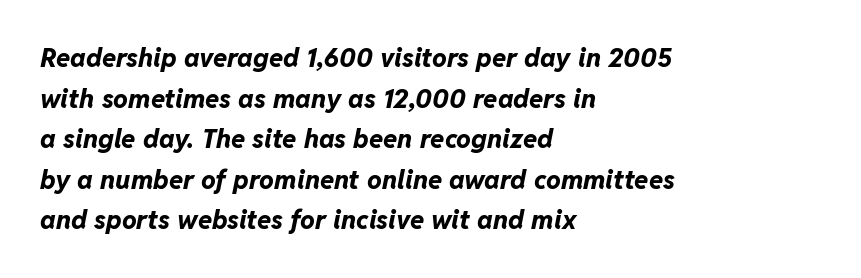
{"italic": "yes", "lean": "right", "slant_degrees": 11, "bold": "yes", "underline": "no", "align": "left", "line_spacing": "normal", "line_spacing_ratio": 1.56, "letter_spacing": "normal", "letter_spacing_em": 0.0, "glyph_px": 26}
